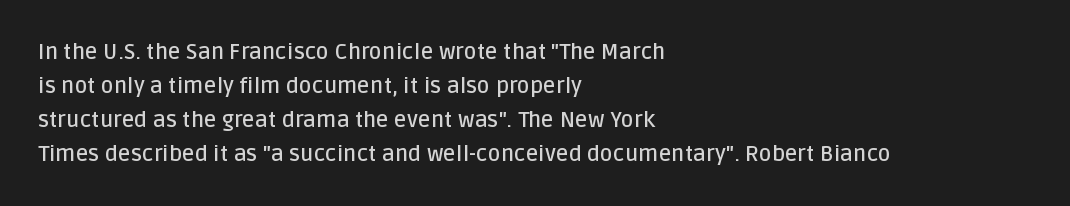
Notice how the stems are strictly vertical — no italics here. The passage shown has conventional tracking throughout. As a designer I'd log this as weight 600, semibold. Line beginnings align vertically; line endings do not.
